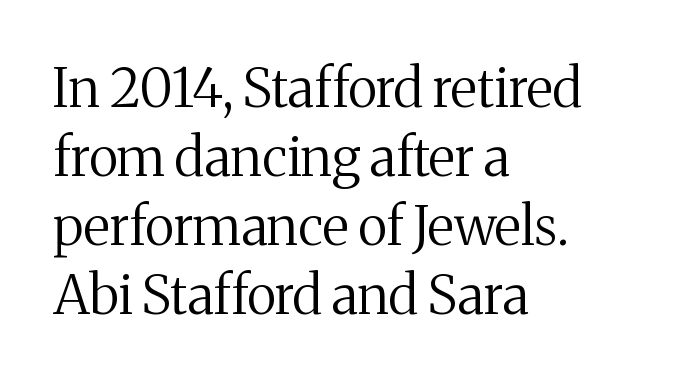
{"serif": "yes", "italic": "no", "bold": "no", "weight": "regular", "width": "normal", "stroke_contrast": "medium", "x_height": "medium", "monospaced": "no", "underline": "no", "align": "left", "line_spacing": "normal", "line_spacing_ratio": 1.28, "letter_spacing": "normal", "letter_spacing_em": 0.0, "glyph_px": 54}
